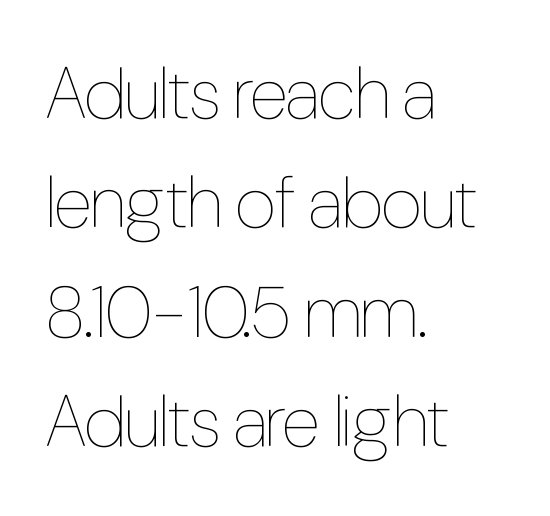
Q: Is the text bold? A: No.
Q: Is the text italic (slanted)? A: No, it is upright.
Q: Is the text underlined? A: No.
Q: How is the paragraph aligned? A: Left-aligned.
Q: Is the spacing between letters normal or unusually wide? A: Normal.
Q: Is the spacing between lines tight, normal or loose? A: Normal.
Q: Width (condensed, normal, or wide)? A: Condensed.
Q: Stroke contrast? A: Low.
Q: x-height? A: Medium.
Q: Monospaced? A: No.
